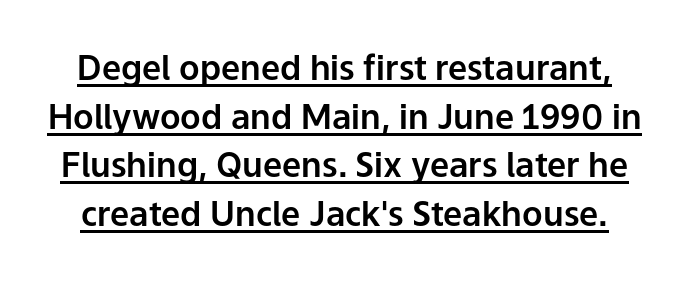
Stroke terminals: plain, sans-serif. Underlining? Definitely there. Each letter keeps its own natural width here, so spacing adapts to shape. This sample uses plain, unmodified letter spacing.
